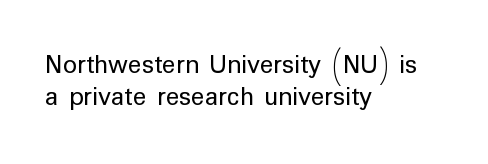
{"serif": "no", "italic": "no", "bold": "no", "weight": "regular", "width": "normal", "stroke_contrast": "low", "x_height": "medium", "monospaced": "no", "underline": "no", "align": "left", "line_spacing": "tight", "line_spacing_ratio": 1.14, "letter_spacing": "normal", "letter_spacing_em": 0.0, "glyph_px": 28}
